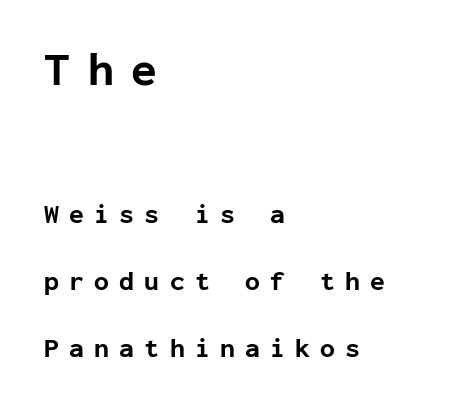
{"serif": "no", "italic": "no", "bold": "yes", "weight": "bold", "width": "normal", "stroke_contrast": "low", "x_height": "medium", "monospaced": "yes", "underline": "no", "align": "left", "line_spacing": "loose", "line_spacing_ratio": 2.49, "letter_spacing": "wide", "letter_spacing_em": 0.38, "larger_block": "first", "size_ratio": 1.74, "glyph_px": 47}
